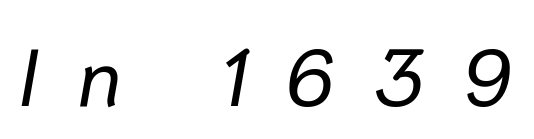
The image shows 80 px regular-weight type, italic (leaning right); set unusually wide letter spacing (+0.48 em), not underlined; low stroke contrast and a medium x-height.
